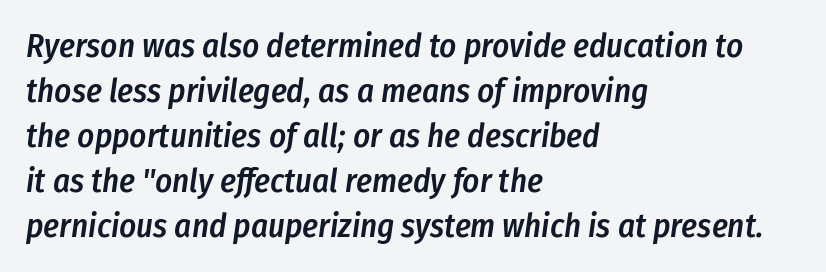
{"italic": "yes", "lean": "right", "slant_degrees": 8, "bold": "semi", "weight": "semibold", "width": "condensed", "stroke_contrast": "low", "x_height": "medium", "monospaced": "no", "underline": "no", "align": "left", "line_spacing": "normal", "line_spacing_ratio": 1.36, "letter_spacing": "normal", "letter_spacing_em": 0.0, "glyph_px": 33}
